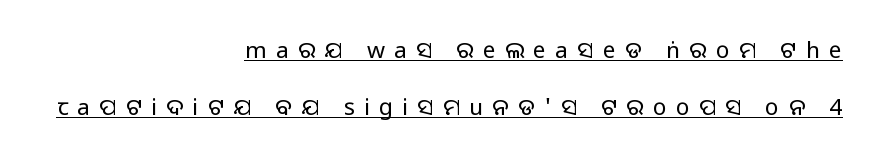
Q: Is the text bold? A: No.
Q: Is the text italic (slanted)? A: No, it is upright.
Q: Is the text underlined? A: Yes.
Q: How is the paragraph aligned? A: Right-aligned.
Q: Is the spacing between letters normal or unusually wide? A: Unusually wide.
Q: Is the spacing between lines tight, normal or loose? A: Loose.
